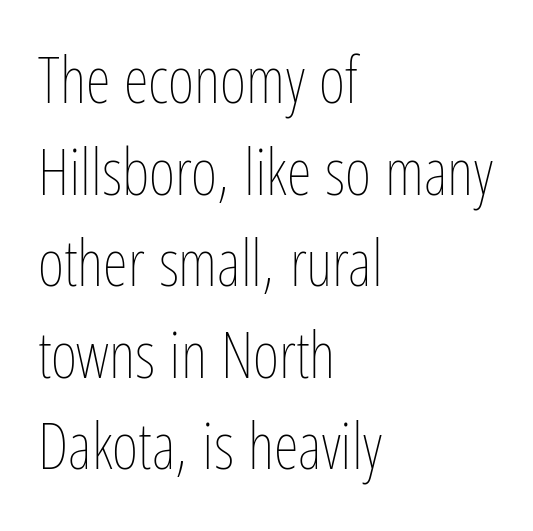
Q: Is the text bold? A: No.
Q: Is the text italic (slanted)? A: No, it is upright.
Q: Is the text underlined? A: No.
Q: How is the paragraph aligned? A: Left-aligned.
Q: Is the spacing between letters normal or unusually wide? A: Normal.
Q: Is the spacing between lines tight, normal or loose? A: Normal.
Q: Width (condensed, normal, or wide)? A: Condensed.
Q: Stroke contrast? A: Low.
Q: x-height? A: Medium.
Q: Monospaced? A: No.
